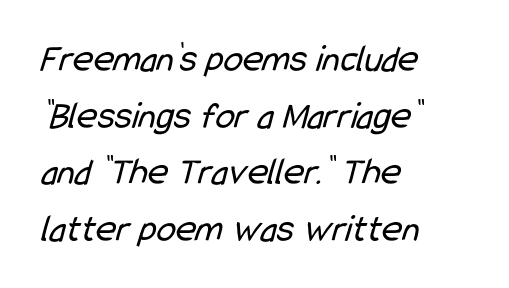
Honestly, there is no underline to notice here at all. This sample is left-justified, so line endings fall wherever the words run out. What kind of face is this? One without serifs — a sans. There is no visible air inserted between adjacent glyphs. Weight class: somewhere from thin through regular.
